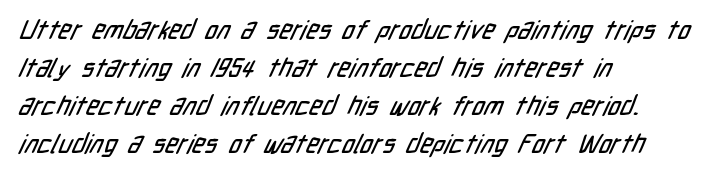
{"underline": "no", "align": "left", "line_spacing": "normal", "line_spacing_ratio": 1.46, "letter_spacing": "normal", "letter_spacing_em": 0.0, "glyph_px": 26}
